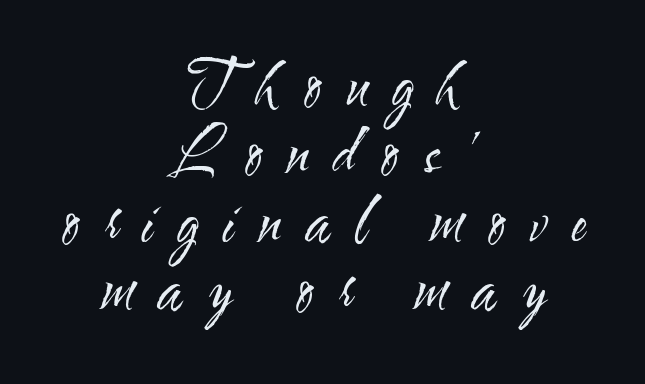
The image shows 59 px regular-weight, condensed sans-serif type; set centered, line spacing 1.16x, unusually wide letter spacing (+0.42 em), not underlined; medium stroke contrast and a small x-height.
